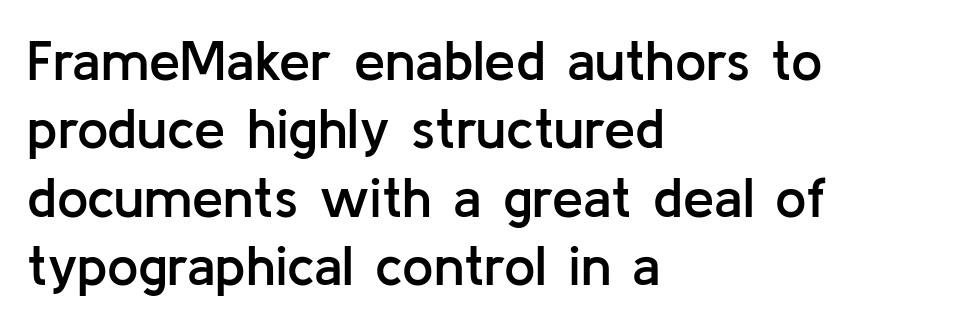
The image shows 56 px semibold sans-serif type, upright; set left-aligned, line spacing 1.22x, normal letter spacing, not underlined; low stroke contrast and a medium x-height.
